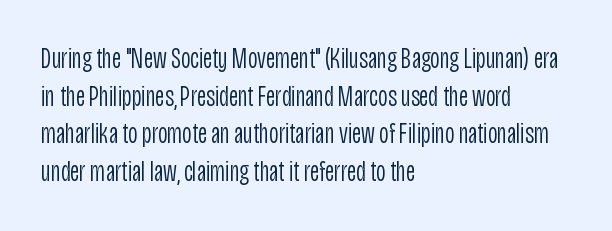
The image shows 29 px light, condensed sans-serif type, upright; set left-aligned, normal line spacing (1.3x), normal letter spacing, not underlined; low stroke contrast and a large x-height.
